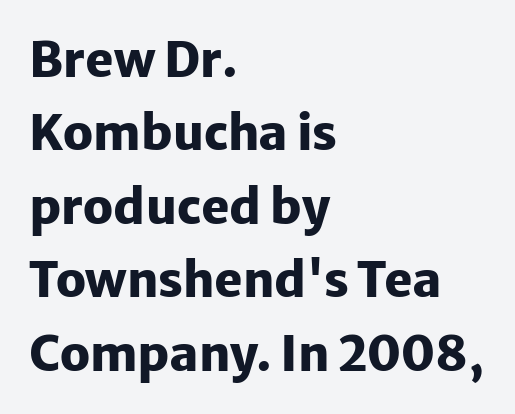
{"serif": "no", "italic": "no", "bold": "yes", "weight": "heavy", "width": "normal", "stroke_contrast": "low", "x_height": "medium", "monospaced": "no", "underline": "no", "align": "left", "line_spacing": "normal", "line_spacing_ratio": 1.53, "letter_spacing": "normal", "letter_spacing_em": 0.0, "glyph_px": 48}
